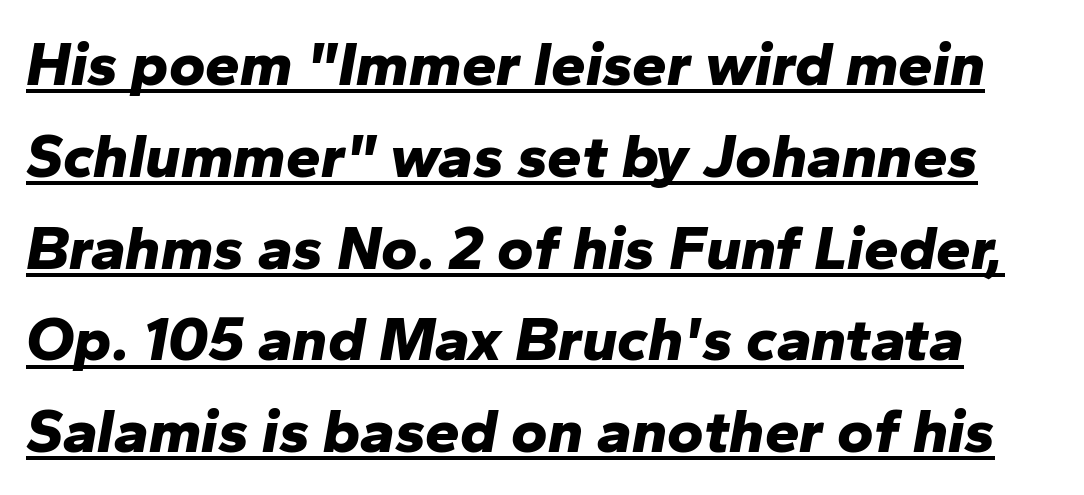
The image shows 62 px bold type, italic (leaning right); set normal line spacing (1.48x), normal letter spacing, underlined; low stroke contrast and a medium x-height.
